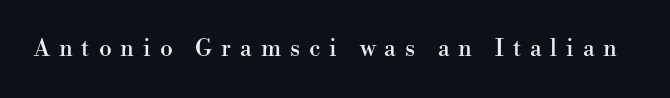
The image shows 23 px text type, upright; set unusually wide letter spacing (+0.39 em), not underlined.
